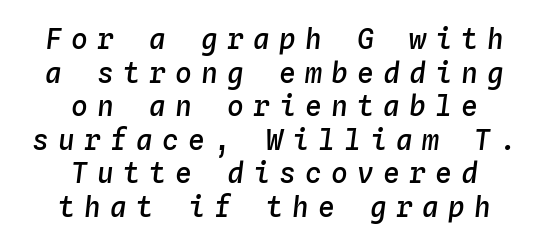
Q: Is the text bold? A: Semi-bold.
Q: Is the text italic (slanted)? A: Yes, it leans right by about 4 degrees.
Q: Is the text underlined? A: No.
Q: How is the paragraph aligned? A: Centered.
Q: Is the spacing between letters normal or unusually wide? A: Unusually wide.
Q: Width (condensed, normal, or wide)? A: Normal.
Q: Stroke contrast? A: Low.
Q: x-height? A: Medium.
Q: Monospaced? A: Yes.
